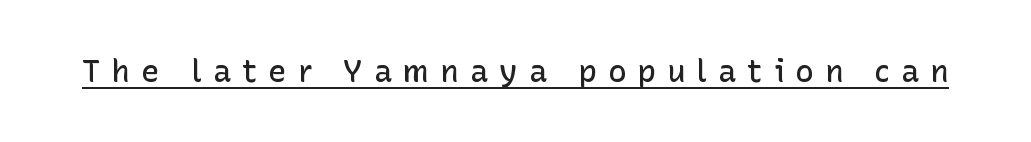
{"serif": "no", "italic": "no", "bold": "semi", "weight": "semibold", "width": "normal", "stroke_contrast": "low", "x_height": "medium", "monospaced": "no", "underline": "yes", "letter_spacing": "wide", "letter_spacing_em": 0.35, "glyph_px": 31}
